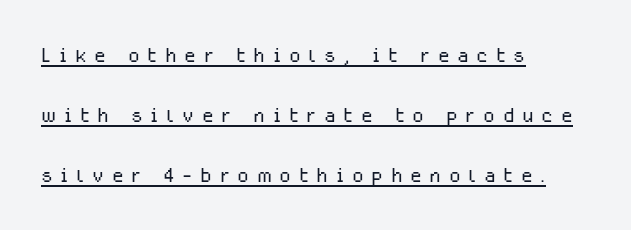
{"italic": "no", "bold": "no", "underline": "yes", "align": "left", "line_spacing": "loose", "line_spacing_ratio": 2.22, "letter_spacing": "wide", "letter_spacing_em": 0.28, "glyph_px": 27}
